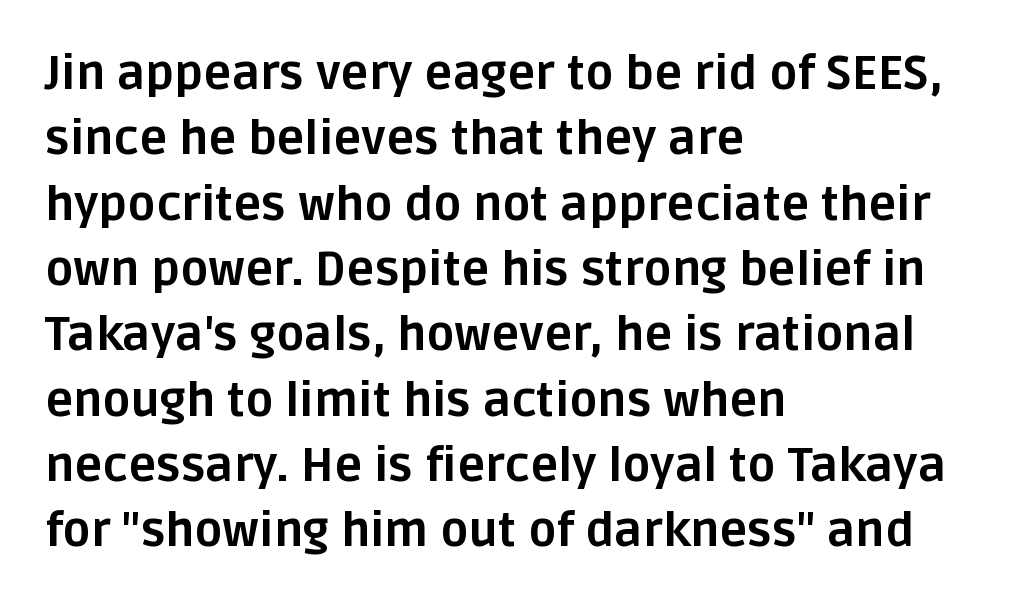
Lines of text with bare space underneath. Upright lettering throughout. Note the varied advance widths — an 'i' is clearly narrower than an 'm'. A typesetter would label this face a sans.
